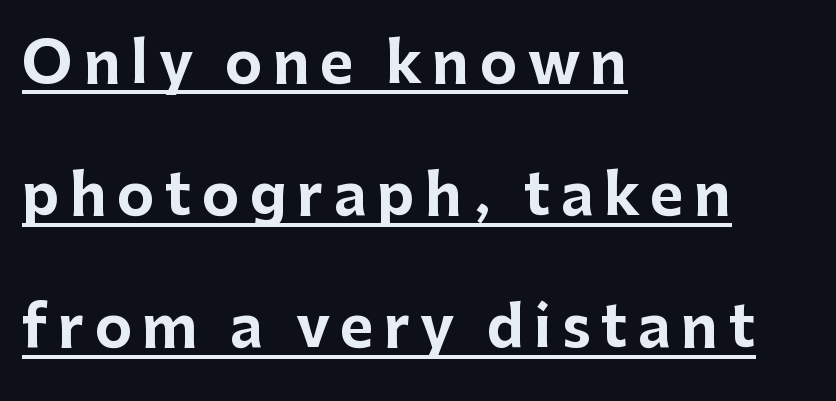
Varying glyph widths throughout — classic text-font behaviour. These lines stand farther apart than default settings would place them. I'd call this a sans setting — the letters go barefoot. Like a heading marked for emphasis, these lines bear an underscore. The lines in this sample share a left origin and differ only in where they stop. Typesetter's note: full bold, strokes at maximum text heaviness.
